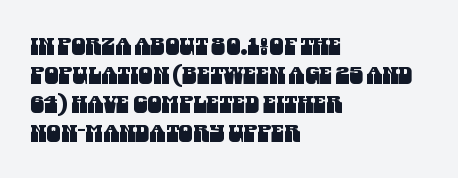
Q: Is the text underlined? A: No.
Q: How is the paragraph aligned? A: Left-aligned.
Q: Is the spacing between letters normal or unusually wide? A: Normal.
Q: Is the spacing between lines tight, normal or loose? A: Normal.
